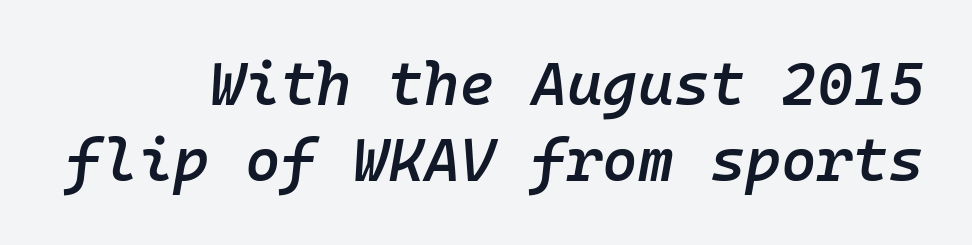
The image shows 61 px semibold type, italic (leaning right), monospaced; set right-aligned, normal line spacing (1.25x), normal letter spacing, not underlined; low stroke contrast and a medium x-height.
